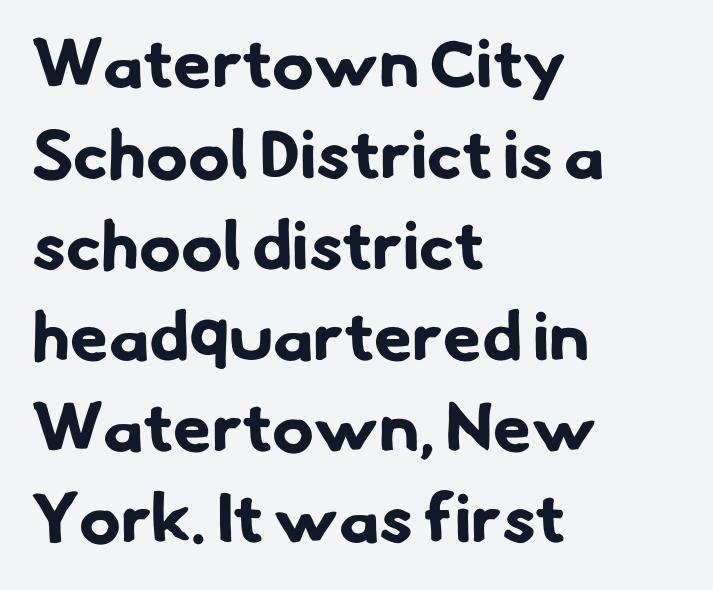
The image shows 69 px bold sans-serif type; set left-aligned, normal line spacing (1.32x), normal letter spacing, not underlined; low stroke contrast and a small x-height.
